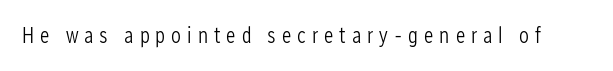
The image shows 22 px text type, upright; set unusually wide letter spacing (+0.27 em), not underlined.
